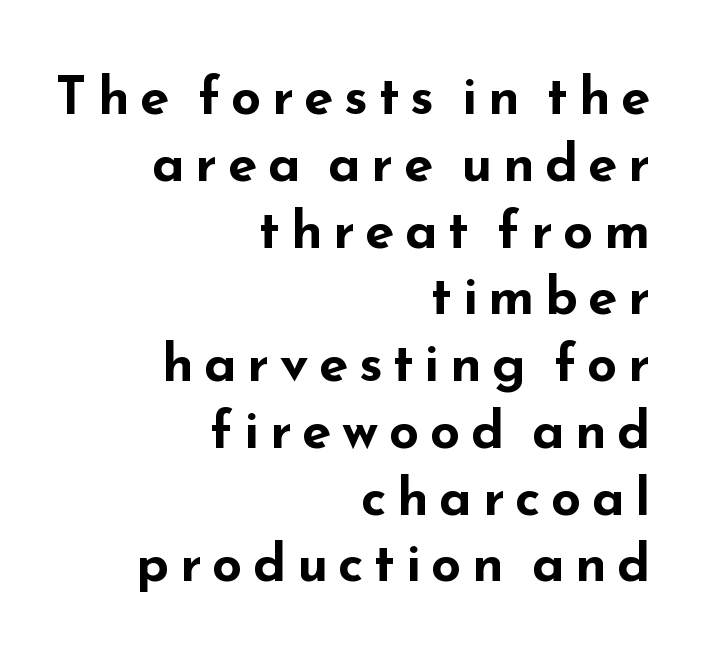
The image shows 53 px bold, wide sans-serif type, upright; set right-aligned, normal line spacing (1.26x), unusually wide letter spacing (+0.2 em), not underlined; low stroke contrast and a small x-height.
